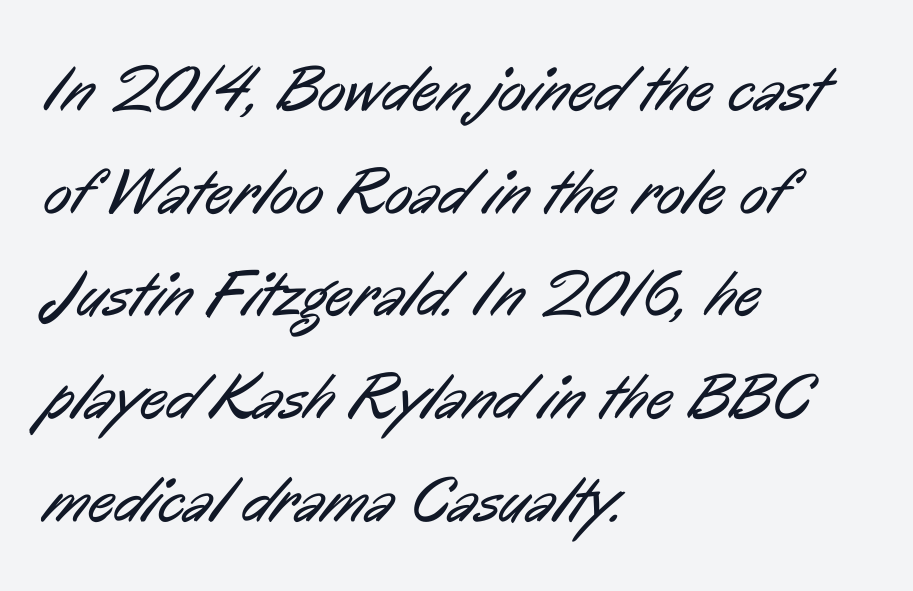
{"serif": "no", "bold": "no", "weight": "regular", "width": "condensed", "stroke_contrast": "low", "x_height": "medium", "monospaced": "no", "underline": "no", "align": "left", "line_spacing": "normal", "line_spacing_ratio": 1.58, "letter_spacing": "normal", "letter_spacing_em": 0.0, "glyph_px": 65}
